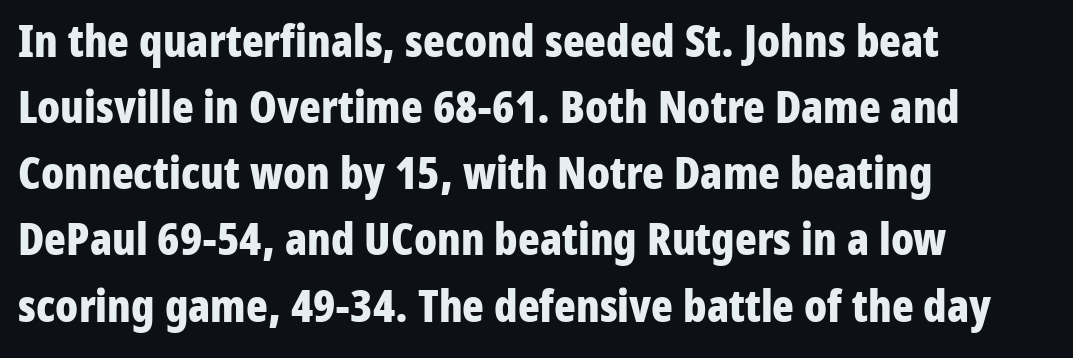
{"serif": "no", "italic": "no", "bold": "yes", "weight": "bold", "width": "condensed", "stroke_contrast": "low", "x_height": "medium", "monospaced": "no", "underline": "no", "align": "left", "line_spacing": "normal", "line_spacing_ratio": 1.47, "letter_spacing": "normal", "letter_spacing_em": 0.0, "glyph_px": 45}
